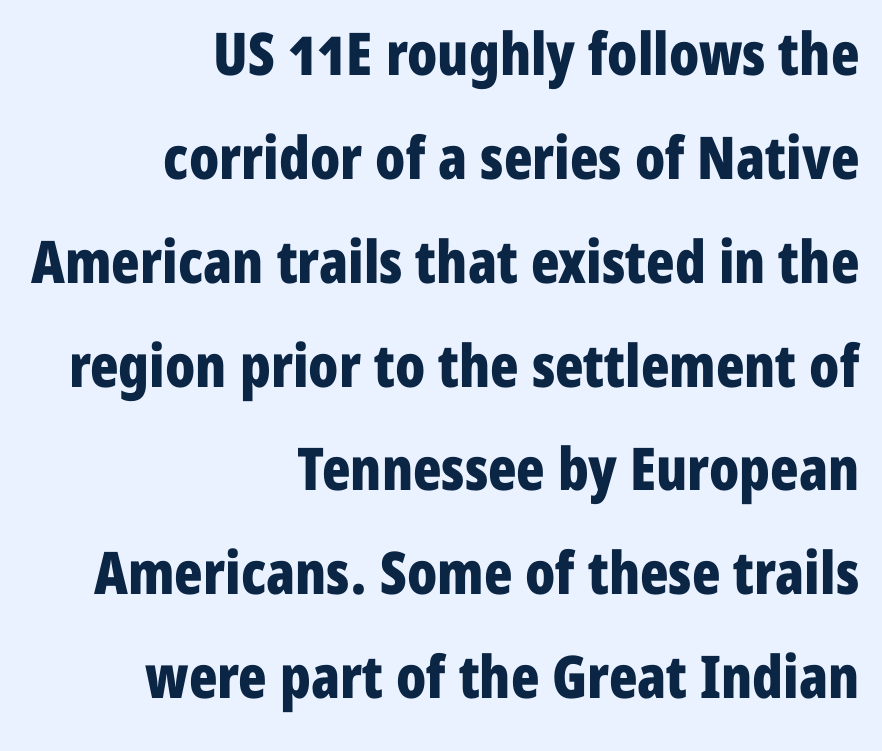
{"serif": "no", "italic": "no", "bold": "yes", "weight": "bold", "width": "condensed", "stroke_contrast": "low", "x_height": "medium", "monospaced": "no", "underline": "no", "align": "right", "line_spacing_ratio": 1.76, "letter_spacing": "normal", "letter_spacing_em": 0.0, "glyph_px": 59}
